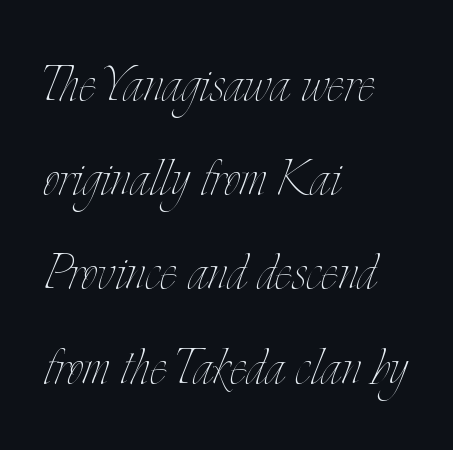
Q: Is the text bold? A: No.
Q: Is the text italic (slanted)? A: Yes.
Q: Is the text underlined? A: No.
Q: How is the paragraph aligned? A: Left-aligned.
Q: Is the spacing between letters normal or unusually wide? A: Normal.
Q: Is the spacing between lines tight, normal or loose? A: Normal.
Q: Width (condensed, normal, or wide)? A: Condensed.
Q: Stroke contrast? A: Low.
Q: x-height? A: Small.
Q: Monospaced? A: No.
